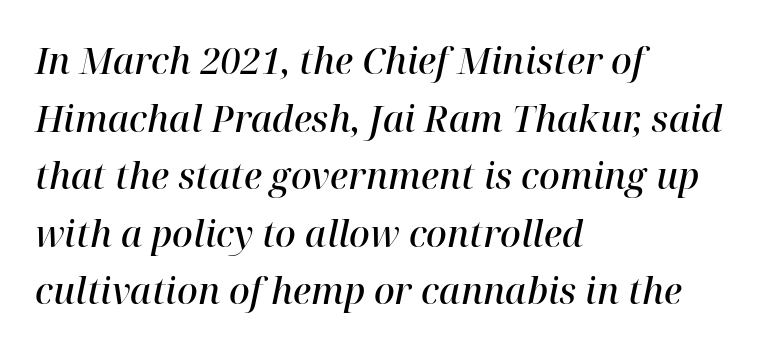
Q: Is the text bold? A: Semi-bold.
Q: Is the text italic (slanted)? A: Yes, it leans right by about 12 degrees.
Q: Is the typeface a serif or a sans-serif typeface? A: Serif.
Q: Is the text underlined? A: No.
Q: How is the paragraph aligned? A: Left-aligned.
Q: Is the spacing between letters normal or unusually wide? A: Normal.
Q: Is the spacing between lines tight, normal or loose? A: Normal.
Q: Width (condensed, normal, or wide)? A: Normal.
Q: Stroke contrast? A: High.
Q: x-height? A: Medium.
Q: Monospaced? A: No.
